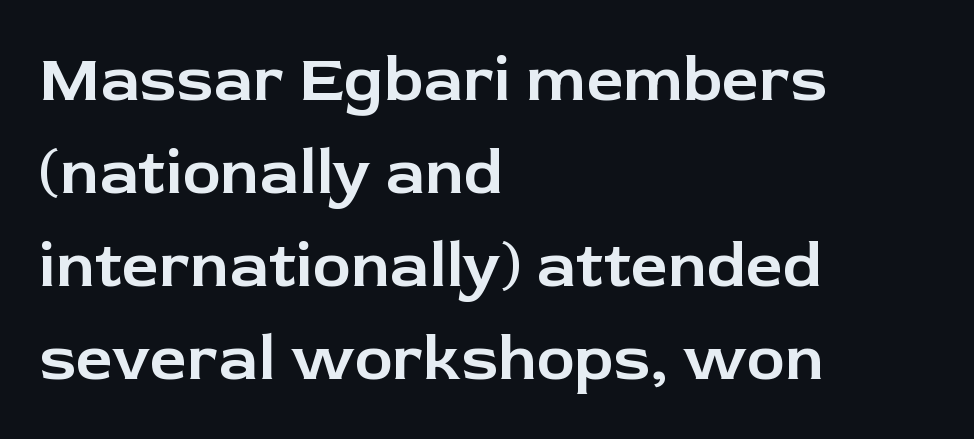
A clean baseline with only descenders dipping below it. Character widths vary here, with narrow letters taking less room than wide ones. The passage shown is typeset with a sans-serif family. This sample is left-justified, so line endings fall wherever the words run out. Tracking here is standard; glyphs follow each other at the usual distance. Students, observe: this is what conventionally led text looks like.
